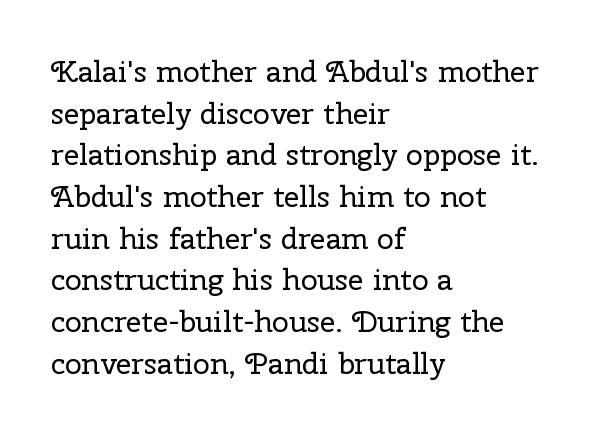
{"serif": "yes", "italic": "no", "bold": "no", "weight": "regular", "width": "normal", "stroke_contrast": "low", "x_height": "medium", "monospaced": "no", "underline": "no", "align": "left", "line_spacing": "normal", "line_spacing_ratio": 1.39, "letter_spacing": "normal", "letter_spacing_em": 0.0, "glyph_px": 30}
